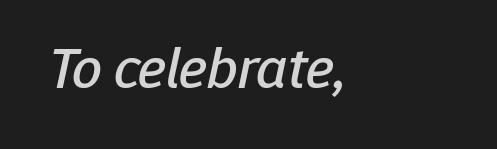
{"italic": "yes", "lean": "right", "slant_degrees": 12, "width": "normal", "stroke_contrast": "low", "x_height": "medium", "monospaced": "no", "underline": "no", "align": "left", "letter_spacing": "normal", "letter_spacing_em": 0.0, "glyph_px": 59}
